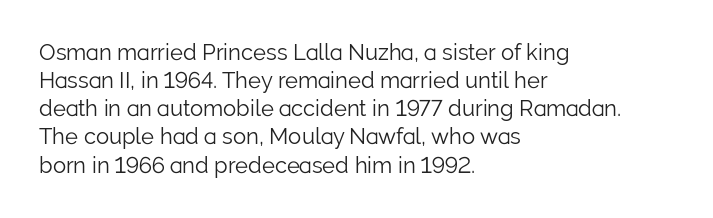
The image shows 22 px text type, upright; set left-aligned, normal line spacing (1.28x), normal letter spacing, not underlined.
